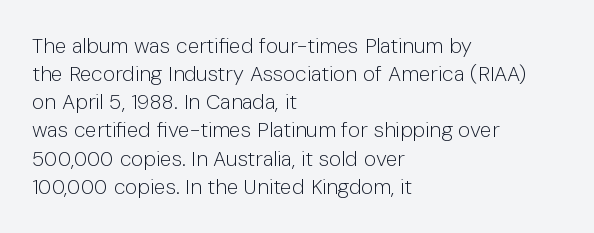
{"italic": "no", "bold": "no", "underline": "no", "align": "left", "line_spacing": "normal", "line_spacing_ratio": 1.34, "letter_spacing": "normal", "letter_spacing_em": 0.0, "glyph_px": 21}
